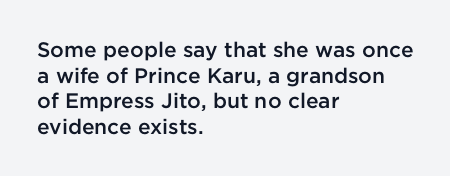
The image shows 21 px text type, upright; set left-aligned, line spacing 1.22x, normal letter spacing, not underlined.
